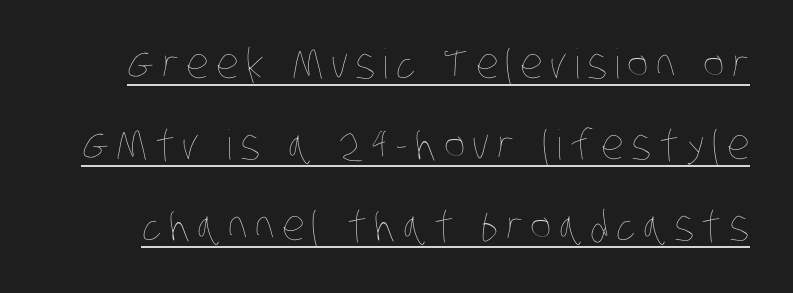
The image shows 41 px thin, condensed type; set loose line spacing (1.98x), underlined; low stroke contrast and a large x-height.
